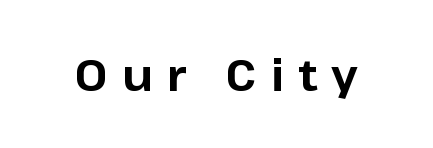
The image shows 43 px bold sans-serif type, upright; set unusually wide letter spacing (+0.33 em), not underlined; low stroke contrast and a medium x-height.
